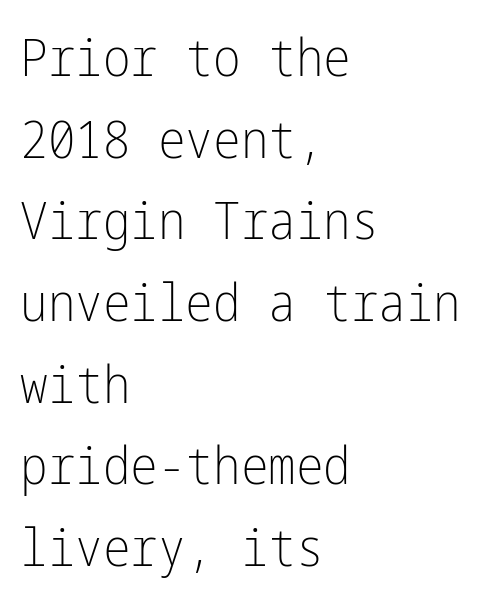
{"serif": "no", "italic": "no", "bold": "no", "weight": "light", "width": "condensed", "stroke_contrast": "low", "x_height": "medium", "underline": "no", "align": "left", "line_spacing": "normal", "line_spacing_ratio": 1.57, "letter_spacing": "normal", "letter_spacing_em": 0.0, "glyph_px": 52}
